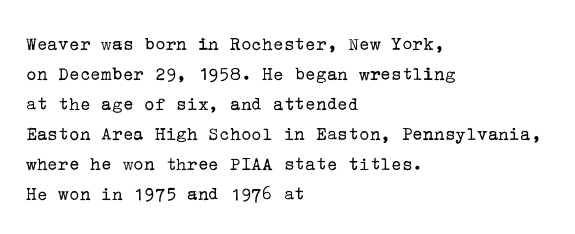
The face looks like a standard text weight, possibly lighter. A normal amount of white space separates one row of letters from the next. Line beginnings align vertically; line endings do not. The horizontal fit of the characters is conventional and even. The passage shown is not underscored anywhere.
